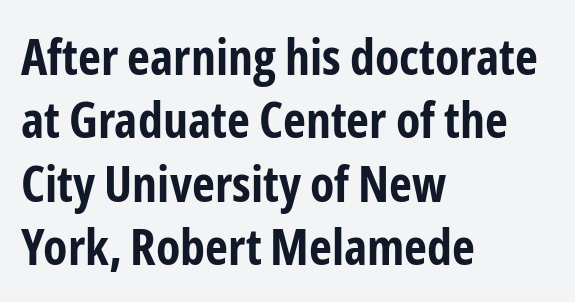
The passage shown is not underscored anywhere. Upright lettering throughout. Looks like regular typesetting: each glyph gets only the width it needs. These lines carry a lot of weight — the face is fully bold.
